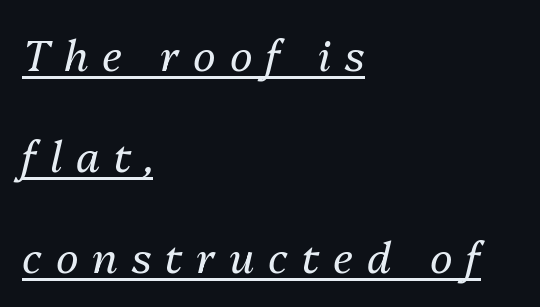
The image shows 43 px regular-weight type, italic (leaning right); set left-aligned, loose line spacing (2.35x), unusually wide letter spacing (+0.32 em), underlined; medium stroke contrast and a medium x-height.
